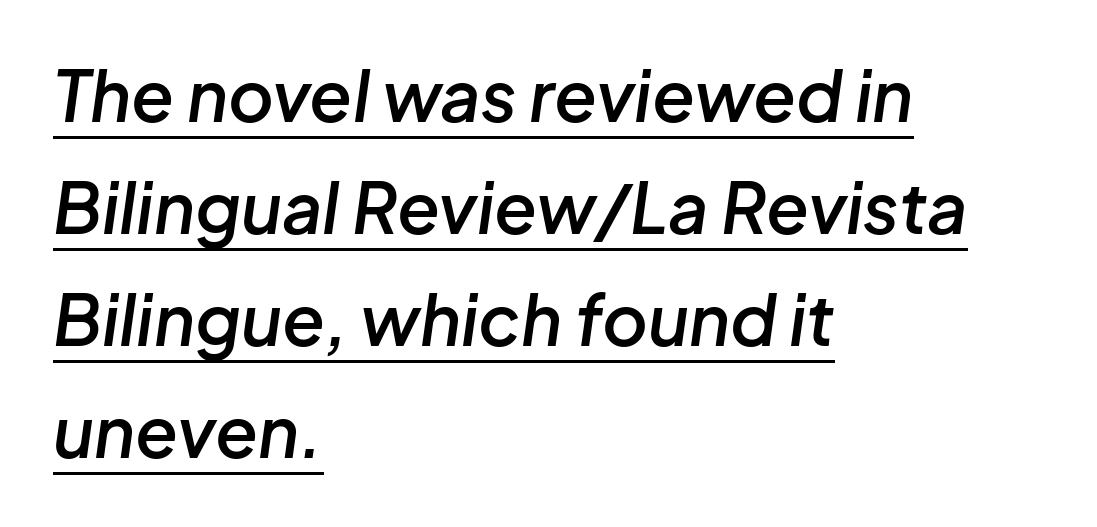
Q: Is the text bold? A: Semi-bold.
Q: Is the text italic (slanted)? A: Yes, it leans right by about 8 degrees.
Q: Is the text underlined? A: Yes.
Q: How is the paragraph aligned? A: Left-aligned.
Q: Is the spacing between letters normal or unusually wide? A: Normal.
Q: Is the spacing between lines tight, normal or loose? A: Normal.
Q: Width (condensed, normal, or wide)? A: Normal.
Q: Stroke contrast? A: Low.
Q: x-height? A: Medium.
Q: Monospaced? A: No.
